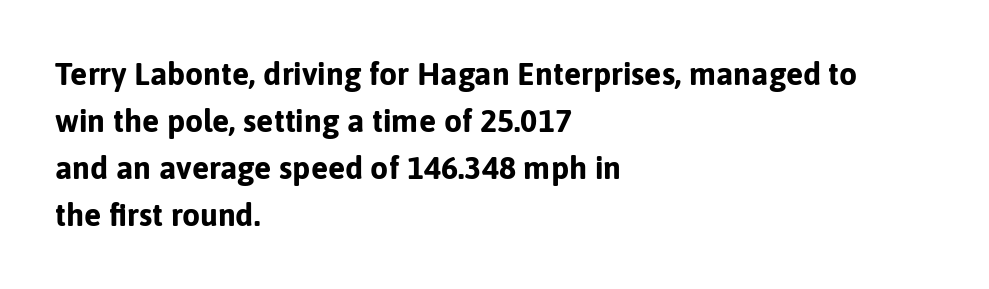
{"serif": "no", "italic": "no", "bold": "yes", "weight": "bold", "width": "normal", "stroke_contrast": "low", "x_height": "medium", "monospaced": "no", "underline": "no", "align": "left", "line_spacing": "normal", "line_spacing_ratio": 1.47, "letter_spacing": "normal", "letter_spacing_em": 0.0, "glyph_px": 32}
